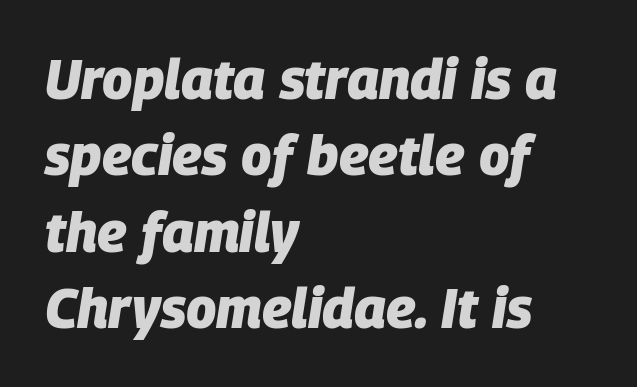
How are the letters spaced? Ordinarily, with no added tracking. Typesetter's note: full bold, strokes at maximum text heaviness. Each letter keeps its own natural width here, so spacing adapts to shape. Is there much room between lines? A standard amount, neither cramped nor airy. The paragraph has a hard left edge and a soft right edge.
